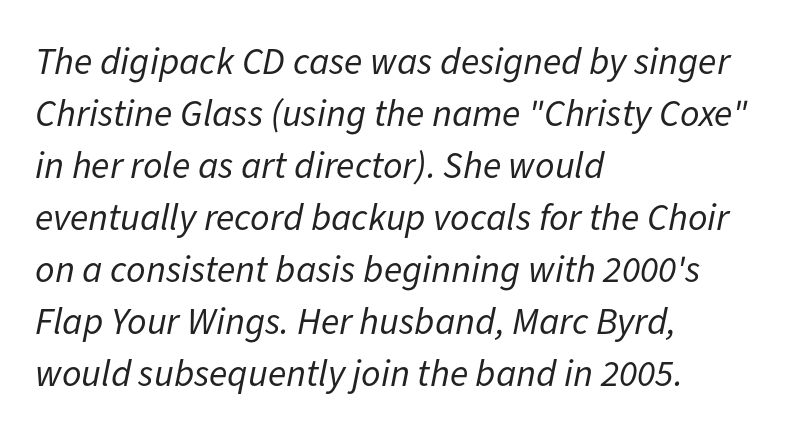
The image shows 38 px regular-weight type, italic (leaning right); set left-aligned, normal line spacing (1.37x), normal letter spacing, not underlined; low stroke contrast and a medium x-height.
